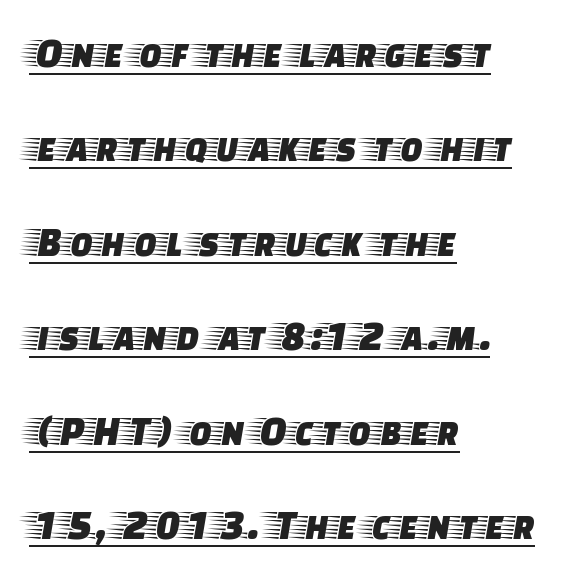
{"serif": "yes", "width": "wide", "stroke_contrast": "low", "x_height": "large", "monospaced": "no", "underline": "yes", "align": "left", "line_spacing": "loose", "line_spacing_ratio": 2.25, "letter_spacing": "normal", "letter_spacing_em": 0.0, "glyph_px": 42}
